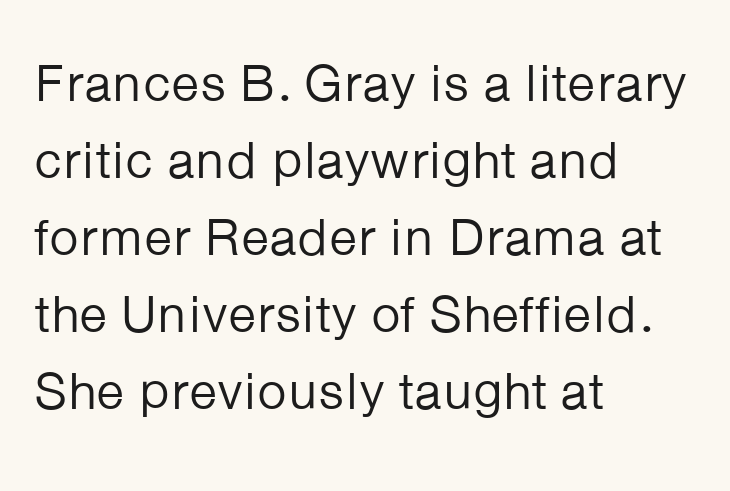
Every stem runs plumb, perpendicular to the baseline. Each stroke keeps to a modest, everyday thickness or less. The letterforms sit shoulder to shoulder at normal distance. The area under the type is left untouched. The passage shown is typed in a proportional face where columns would drift.
